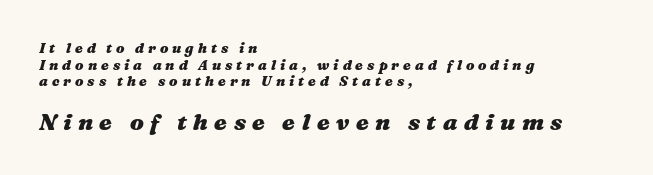
{"italic": "yes", "lean": "right", "slant_degrees": 16, "bold": "yes", "underline": "no", "align": "left", "line_spacing_ratio": 1.18, "letter_spacing": "wide", "letter_spacing_em": 0.28, "larger_block": "second", "size_ratio": 1.64, "glyph_px": 23}
